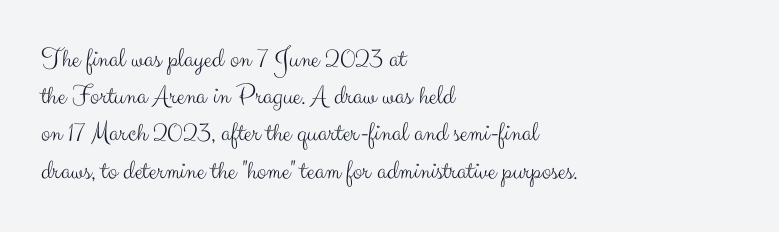
Q: Is the text bold? A: No.
Q: Is the text italic (slanted)? A: Yes.
Q: Is the typeface a serif or a sans-serif typeface? A: Sans-serif.
Q: Is the text underlined? A: No.
Q: How is the paragraph aligned? A: Left-aligned.
Q: Is the spacing between letters normal or unusually wide? A: Normal.
Q: Is the spacing between lines tight, normal or loose? A: Normal.
Q: Width (condensed, normal, or wide)? A: Normal.
Q: Stroke contrast? A: Medium.
Q: x-height? A: Small.
Q: Monospaced? A: No.
